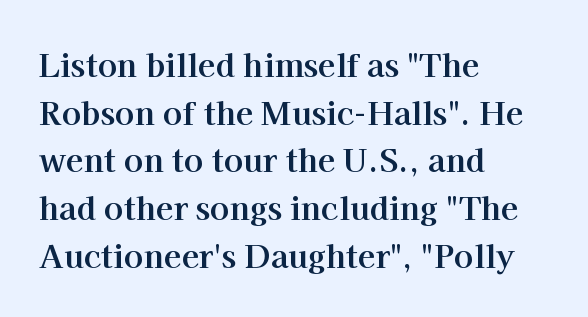
The image shows 32 px bold serif type, upright; set left-aligned, normal line spacing (1.49x), normal letter spacing, not underlined; high stroke contrast and a medium x-height.
